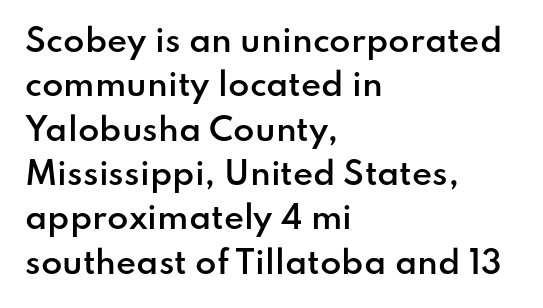
{"serif": "no", "italic": "no", "bold": "semi", "weight": "semibold", "width": "normal", "stroke_contrast": "low", "x_height": "small", "monospaced": "no", "underline": "no", "align": "left", "line_spacing": "normal", "line_spacing_ratio": 1.43, "letter_spacing": "normal", "letter_spacing_em": 0.0, "glyph_px": 31}
